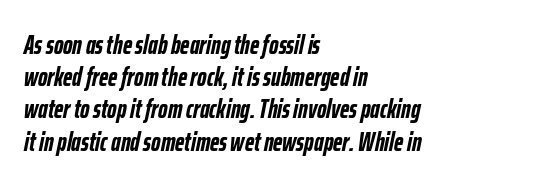
Q: Is the text bold? A: Yes.
Q: Is the text italic (slanted)? A: Yes, it leans right by about 12 degrees.
Q: Is the text underlined? A: No.
Q: How is the paragraph aligned? A: Left-aligned.
Q: Is the spacing between letters normal or unusually wide? A: Normal.
